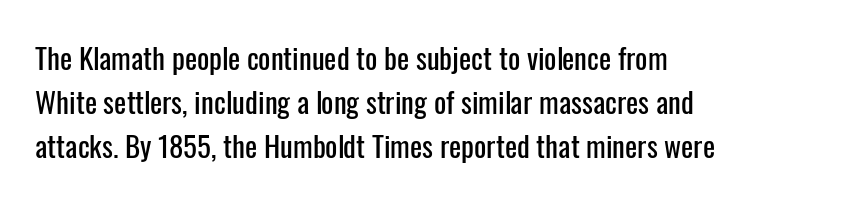
{"serif": "no", "italic": "no", "width": "condensed", "stroke_contrast": "low", "x_height": "medium", "monospaced": "no", "underline": "no", "align": "left", "line_spacing": "normal", "line_spacing_ratio": 1.51, "letter_spacing": "normal", "letter_spacing_em": 0.0, "glyph_px": 29}
